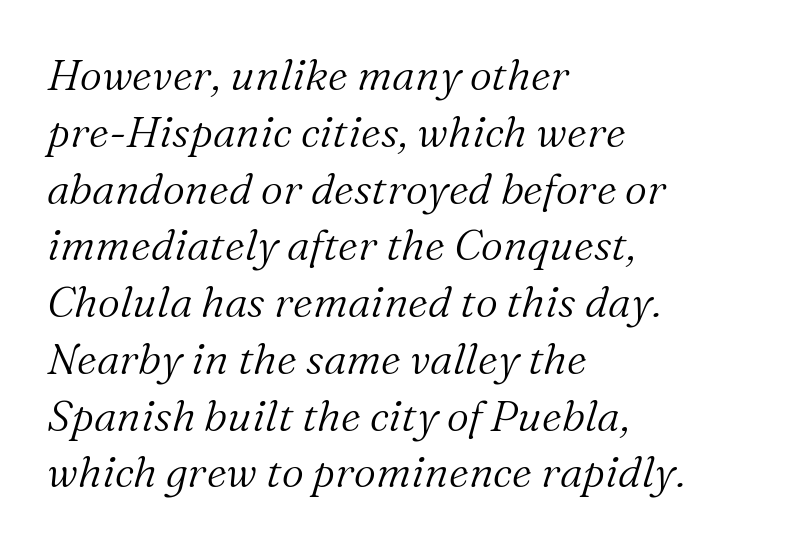
The horizontal fit of the characters is conventional and even. Casual observation: everything's shoved over to the left. Does the type have serifs? Yes, each stem ends in a small foot. Words float on clear page, feet unadorned.
